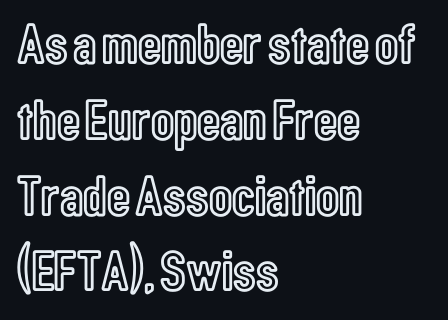
You could not count columns in this text — the font is proportionally spaced. Each new line begins a customary step beneath the previous one. Words float on clear page, feet unadorned. Visually the block forms a straight wall on the left and a jagged coastline on the right.
